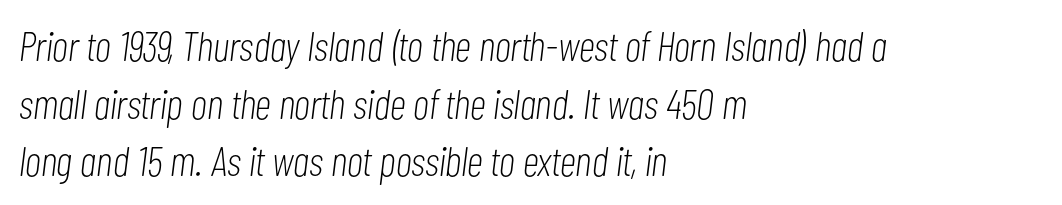
The letters advance in unequal steps, a hallmark of proportional type. Students, observe: this is what conventionally led text looks like. The strokes carry an ordinary text weight at most. Anything drawn beneath the words? Only blank space. A typesetter would call this zero additional tracking.
